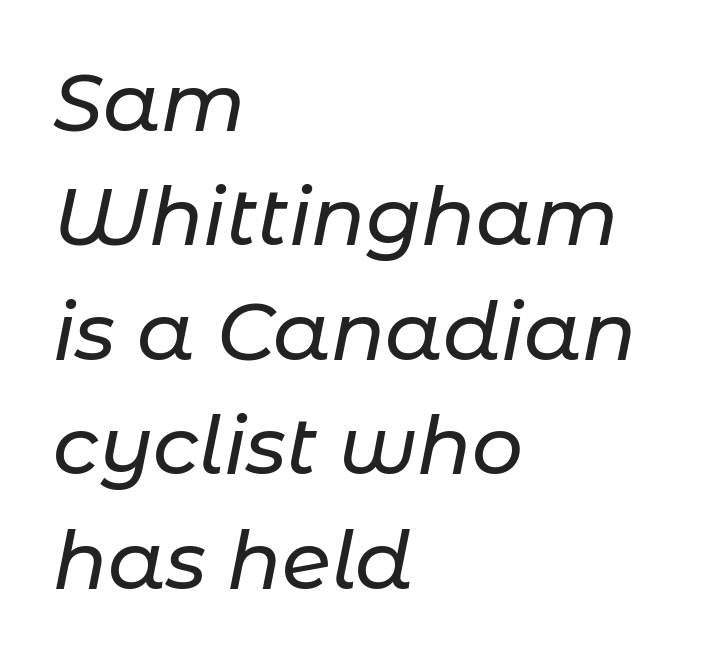
The image shows 80 px text type, italic (leaning right); set left-aligned, normal line spacing (1.43x), normal letter spacing, not underlined; low stroke contrast and a medium x-height.
